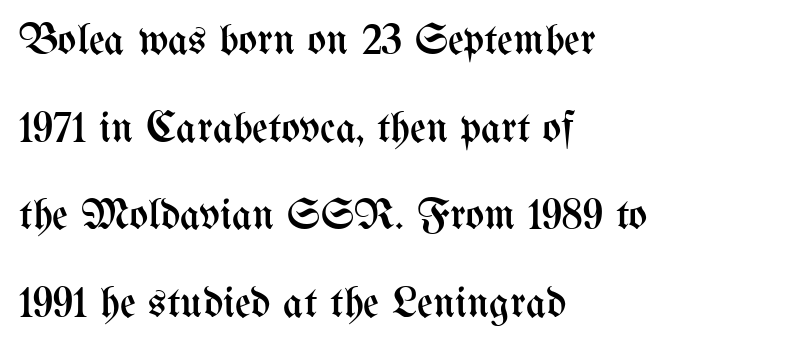
{"italic": "no", "bold": "no", "weight": "regular", "width": "condensed", "stroke_contrast": "medium", "x_height": "medium", "monospaced": "no", "underline": "no", "align": "left", "line_spacing": "loose", "line_spacing_ratio": 1.99, "letter_spacing": "normal", "letter_spacing_em": 0.0, "glyph_px": 44}
